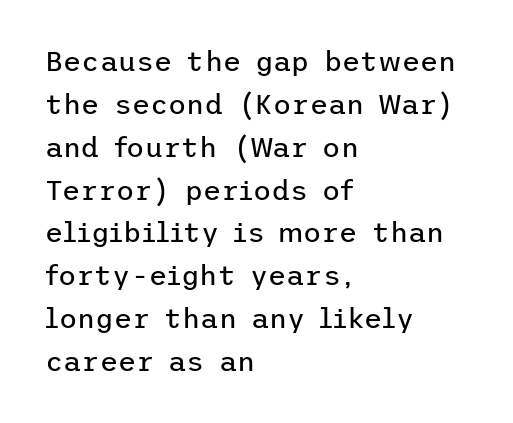
{"serif": "no", "italic": "no", "bold": "no", "weight": "regular", "width": "normal", "stroke_contrast": "low", "x_height": "medium", "underline": "no", "align": "left", "line_spacing": "normal", "line_spacing_ratio": 1.53, "letter_spacing": "normal", "letter_spacing_em": 0.0, "glyph_px": 28}
